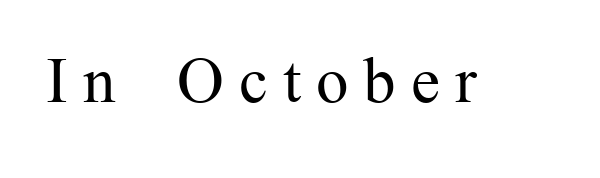
{"serif": "yes", "italic": "no", "bold": "no", "weight": "regular", "width": "normal", "stroke_contrast": "medium", "x_height": "medium", "monospaced": "no", "underline": "no", "letter_spacing": "wide", "letter_spacing_em": 0.23, "glyph_px": 65}
